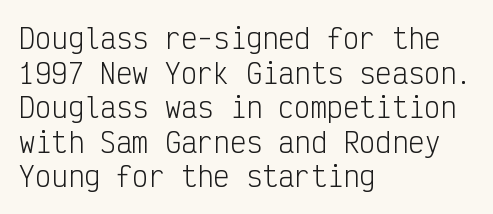
The block of text has a typical density, with ordinary space between rows. Which margin do the lines hug? The left one — the right edge is uneven. The space directly below the letters is spotless. This is the regular roman posture of the typeface. Does extra space separate the letters? No, they use regular spacing.
